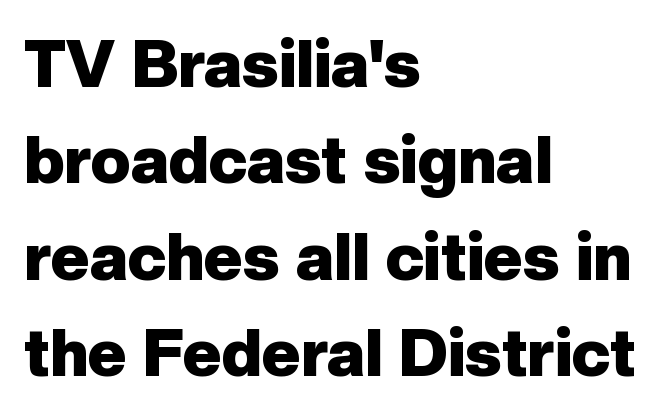
{"serif": "no", "italic": "no", "bold": "yes", "weight": "heavy", "width": "normal", "stroke_contrast": "low", "x_height": "medium", "monospaced": "no", "underline": "no", "align": "left", "line_spacing": "normal", "line_spacing_ratio": 1.46, "letter_spacing": "normal", "letter_spacing_em": 0.0, "glyph_px": 66}
